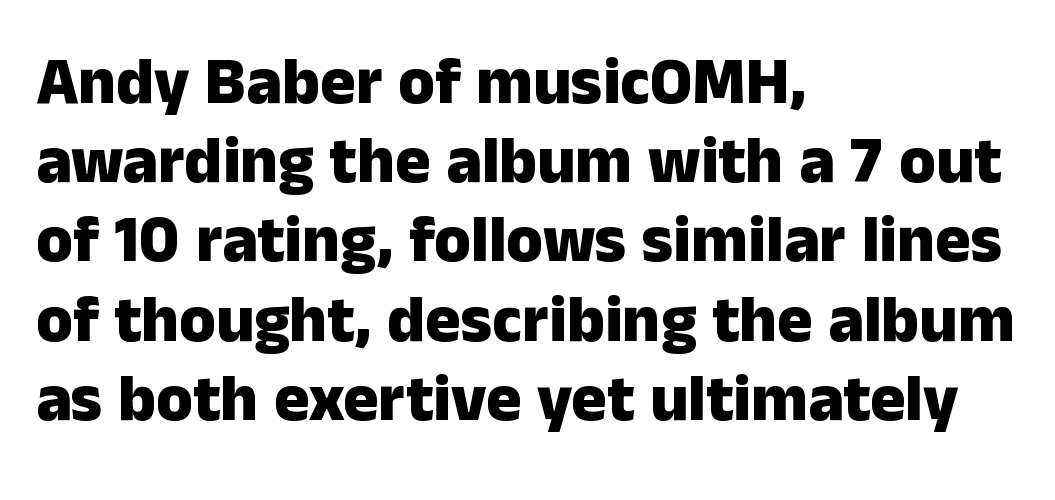
Do the characters align in a grid? No, the font is proportional. Every letter is thick-stroked: bold, no question. Descenders are the only things crossing below the line. Type style note: lacks serifs.
